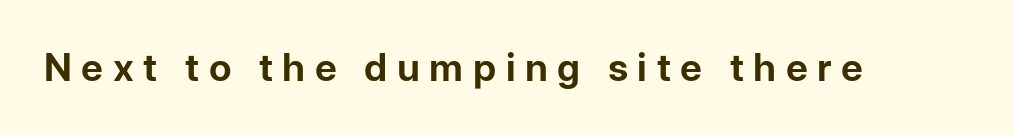
Q: Is the text bold? A: Yes.
Q: Is the text italic (slanted)? A: No, it is upright.
Q: Is the typeface a serif or a sans-serif typeface? A: Sans-serif.
Q: Is the text underlined? A: No.
Q: Is the spacing between letters normal or unusually wide? A: Unusually wide.
Q: Width (condensed, normal, or wide)? A: Normal.
Q: Stroke contrast? A: Low.
Q: x-height? A: Medium.
Q: Monospaced? A: No.
